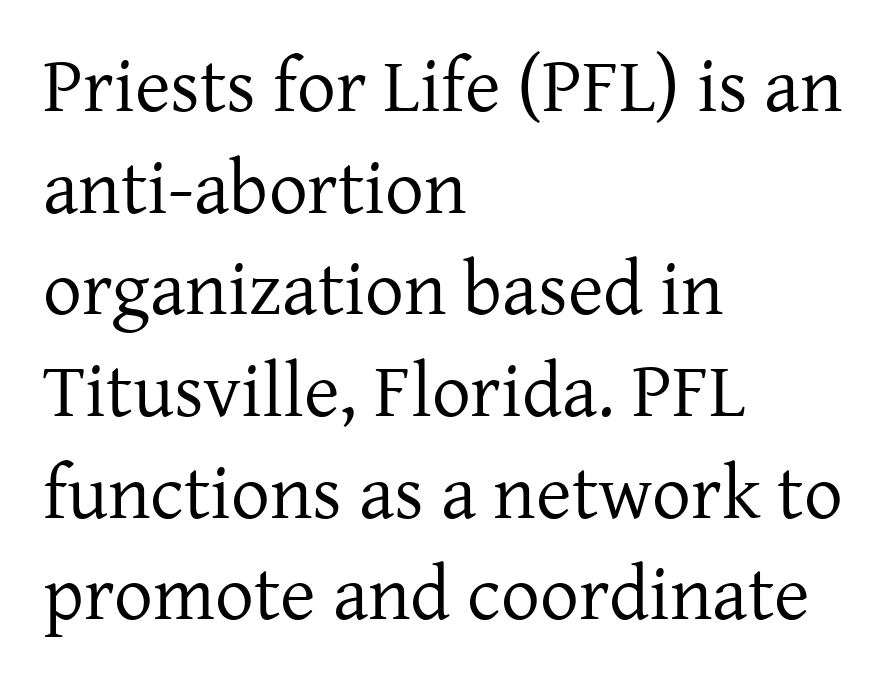
{"serif": "yes", "italic": "no", "bold": "no", "weight": "regular", "width": "normal", "stroke_contrast": "low", "x_height": "medium", "monospaced": "no", "underline": "no", "align": "left", "line_spacing": "normal", "line_spacing_ratio": 1.32, "letter_spacing": "normal", "letter_spacing_em": 0.0, "glyph_px": 77}
